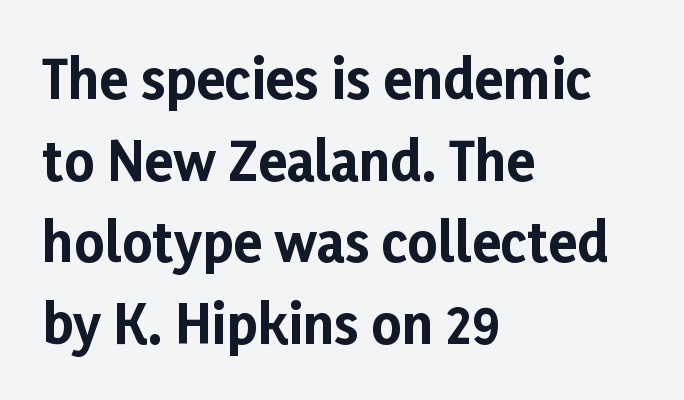
Summary of vertical rhythm: regular, with standard interline spacing. Visually the block forms a straight wall on the left and a jagged coastline on the right. Typographic density is high because the face is bold. Glance below the letters and you will spot only blank space. Proportional: the letters do not fall into vertical columns.
